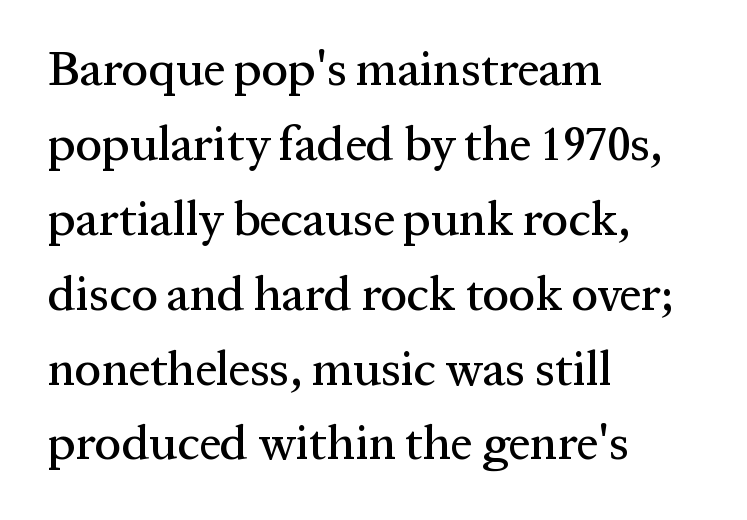
Q: Is the text italic (slanted)? A: No, it is upright.
Q: Is the typeface a serif or a sans-serif typeface? A: Serif.
Q: Is the text underlined? A: No.
Q: How is the paragraph aligned? A: Left-aligned.
Q: Is the spacing between letters normal or unusually wide? A: Normal.
Q: Is the spacing between lines tight, normal or loose? A: Normal.
Q: Width (condensed, normal, or wide)? A: Normal.
Q: Stroke contrast? A: Medium.
Q: x-height? A: Medium.
Q: Monospaced? A: No.
